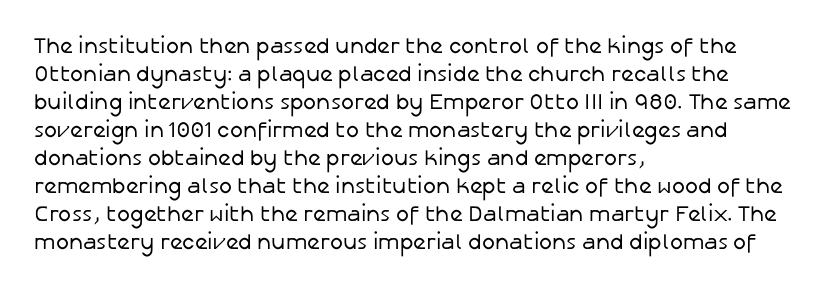
The image shows 22 px text type, upright; set left-aligned, normal line spacing (1.27x), normal letter spacing, not underlined.
